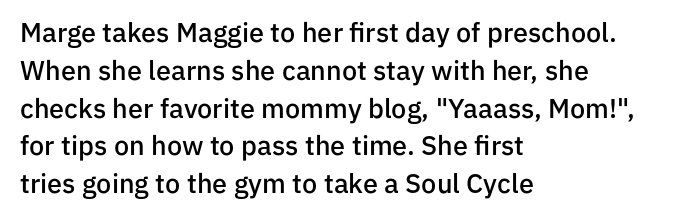
{"italic": "no", "bold": "semi", "underline": "no", "align": "left", "line_spacing": "normal", "line_spacing_ratio": 1.4, "letter_spacing": "normal", "letter_spacing_em": 0.0, "glyph_px": 27}
